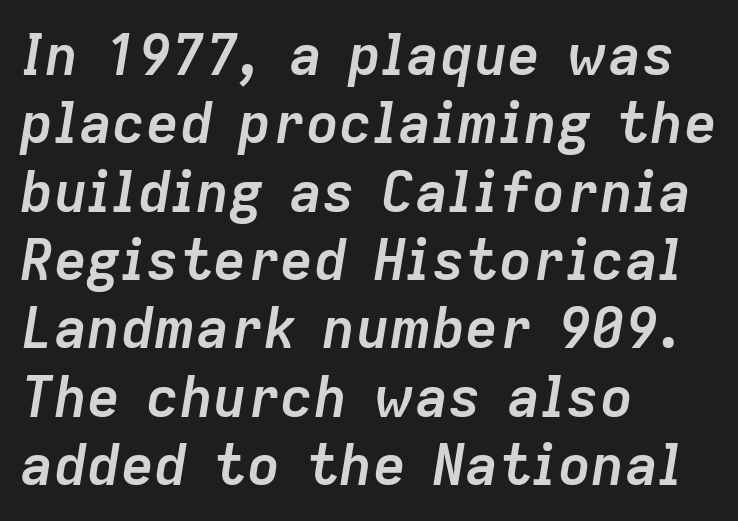
{"italic": "yes", "lean": "right", "slant_degrees": 9, "bold": "yes", "weight": "semibold", "width": "normal", "stroke_contrast": "low", "x_height": "medium", "monospaced": "no", "underline": "no", "align": "left", "line_spacing_ratio": 1.22, "letter_spacing": "normal", "letter_spacing_em": 0.0, "glyph_px": 56}
